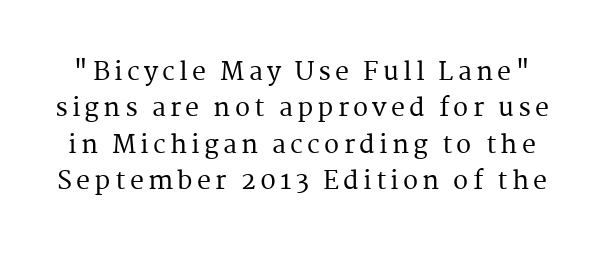
The specimen omits any rule beneath the text block's lines. Italic: no, the glyphs are upright roman. This block has exactly the height ordinary leading produces.
